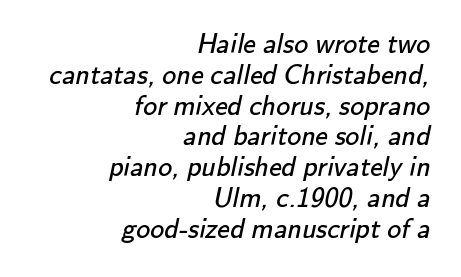
The image shows 28 px regular-weight sans-serif type; set right-aligned, tight line spacing (1.1x), normal letter spacing, not underlined; low stroke contrast and a small x-height.
